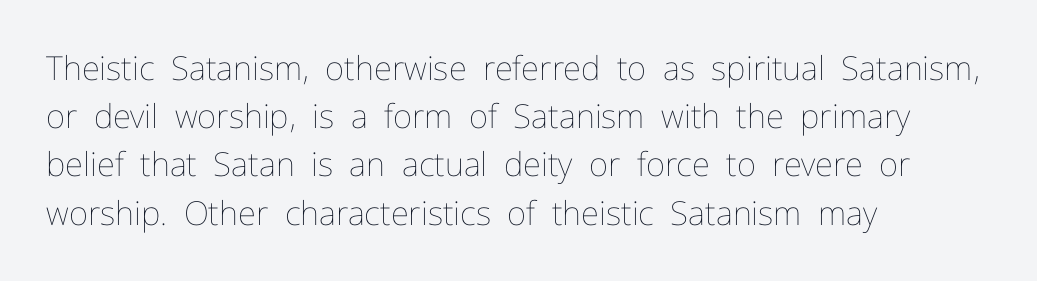
A typesetter would mark this as roman, not italic. Is this a fixed-width face? No — the glyphs have proportional, varying widths. Tracking value appears to be zero — textbook default spacing. The baseline area is clear.
